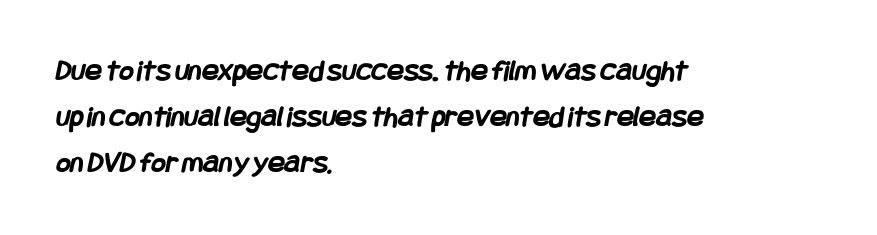
{"serif": "no", "bold": "yes", "weight": "semibold", "width": "condensed", "stroke_contrast": "low", "x_height": "large", "underline": "no", "align": "left", "line_spacing": "normal", "line_spacing_ratio": 1.49, "letter_spacing": "normal", "letter_spacing_em": 0.0, "glyph_px": 31}
